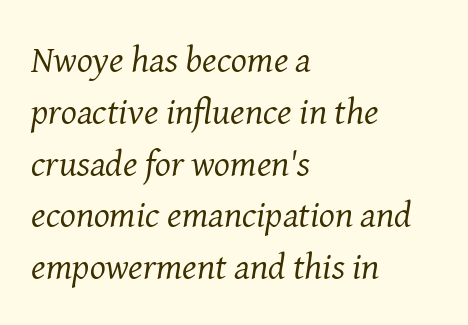
The passage shown is not underscored anywhere. Notice how the passage keeps a crisp vertical edge on the left only. Is this a sans? No — the strokes have serifs. Compared with ordinary roman type, these characters are visibly tilted. Note the varied advance widths — an 'i' is clearly narrower than an 'm'.
